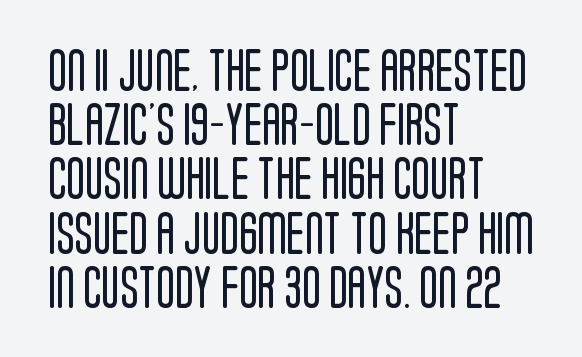
The image shows 43 px regular-weight, condensed sans-serif type, upright; set left-aligned, normal line spacing (1.26x), normal letter spacing, not underlined; low stroke contrast and a large x-height.
